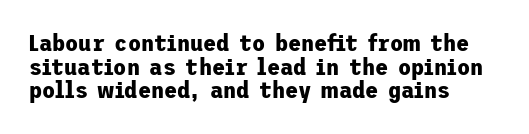
Q: Is the text bold? A: Yes.
Q: Is the text italic (slanted)? A: No, it is upright.
Q: Is the text underlined? A: No.
Q: How is the paragraph aligned? A: Left-aligned.
Q: Is the spacing between letters normal or unusually wide? A: Normal.
Q: Is the spacing between lines tight, normal or loose? A: Tight.
